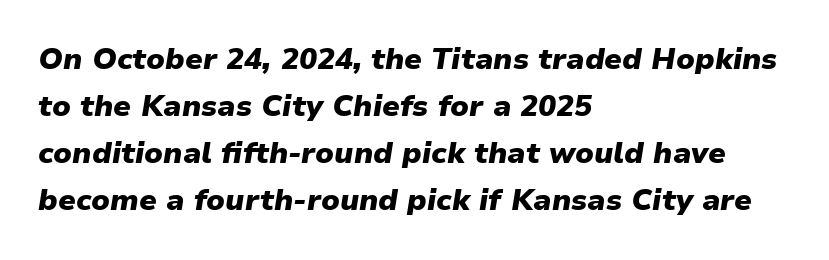
Q: Is the text bold? A: Yes.
Q: Is the text italic (slanted)? A: Yes, it leans right by about 9 degrees.
Q: Is the text underlined? A: No.
Q: How is the paragraph aligned? A: Left-aligned.
Q: Is the spacing between letters normal or unusually wide? A: Normal.
Q: Is the spacing between lines tight, normal or loose? A: Normal.
Q: Width (condensed, normal, or wide)? A: Normal.
Q: Stroke contrast? A: Low.
Q: x-height? A: Medium.
Q: Monospaced? A: No.
